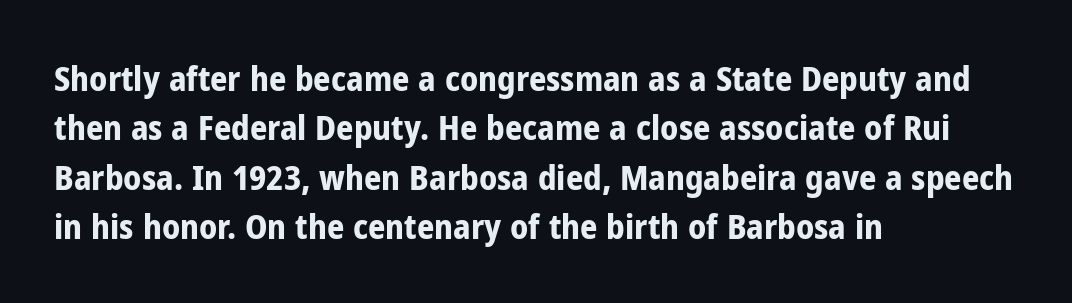
{"serif": "no", "italic": "no", "bold": "yes", "weight": "bold", "width": "condensed", "stroke_contrast": "low", "x_height": "medium", "monospaced": "no", "underline": "no", "align": "left", "line_spacing": "normal", "line_spacing_ratio": 1.45, "letter_spacing": "normal", "letter_spacing_em": 0.0, "glyph_px": 34}
